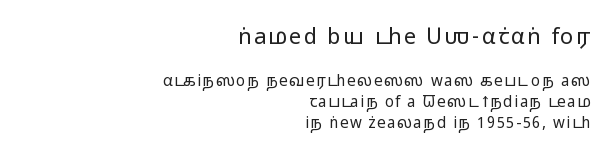
The image shows 22 px text type, upright; set right-aligned, normal line spacing (1.42x), not underlined; the first (top) block is 1.47x larger.
